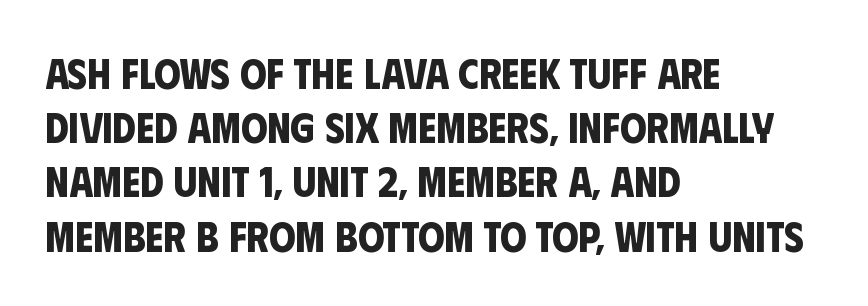
Q: Is the text bold? A: Yes.
Q: Is the typeface a serif or a sans-serif typeface? A: Sans-serif.
Q: Is the text underlined? A: No.
Q: How is the paragraph aligned? A: Left-aligned.
Q: Is the spacing between letters normal or unusually wide? A: Normal.
Q: Is the spacing between lines tight, normal or loose? A: Normal.
Q: Width (condensed, normal, or wide)? A: Condensed.
Q: Stroke contrast? A: Low.
Q: x-height? A: Large.
Q: Monospaced? A: No.
